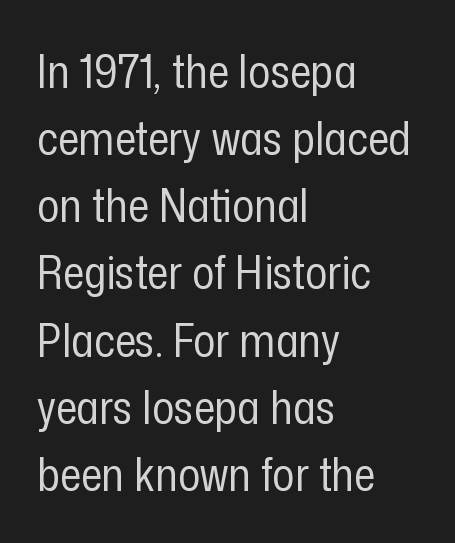
Q: Is the text bold? A: No.
Q: Is the text italic (slanted)? A: No, it is upright.
Q: Is the typeface a serif or a sans-serif typeface? A: Sans-serif.
Q: Is the text underlined? A: No.
Q: How is the paragraph aligned? A: Left-aligned.
Q: Is the spacing between letters normal or unusually wide? A: Normal.
Q: Is the spacing between lines tight, normal or loose? A: Normal.
Q: Width (condensed, normal, or wide)? A: Condensed.
Q: Stroke contrast? A: Low.
Q: x-height? A: Medium.
Q: Monospaced? A: No.
